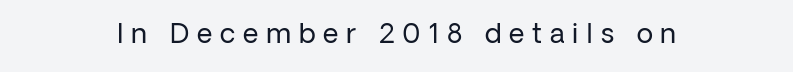
{"italic": "no", "bold": "no", "underline": "no", "align": "center", "letter_spacing": "wide", "letter_spacing_em": 0.29, "glyph_px": 27}
